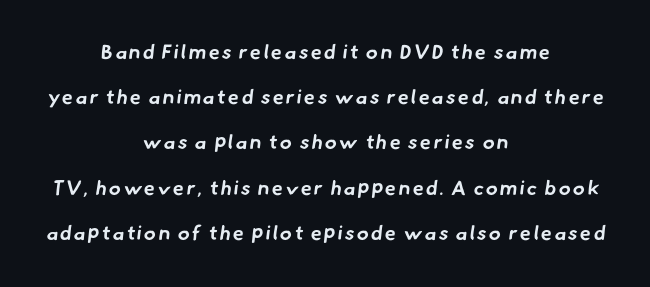
Vertical spacing — loose. A student would call this center alignment; a typographer would say set centered. The zone under the glyphs is completely vacant. Each glyph is drawn with heavy, bold strokes.
